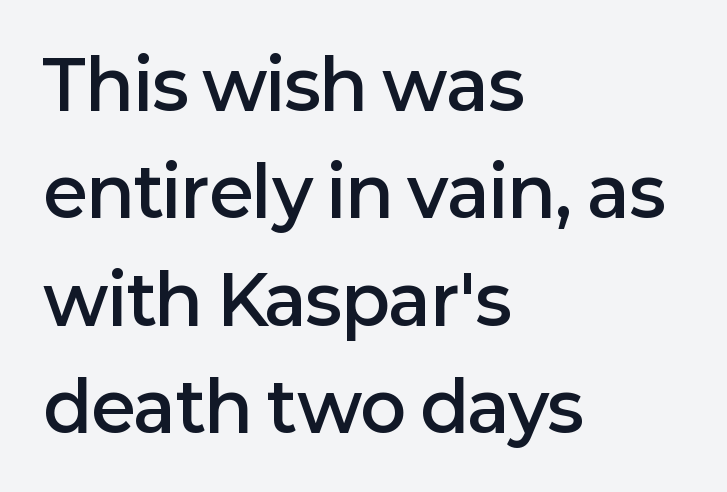
Q: Is the text bold? A: Semi-bold.
Q: Is the text italic (slanted)? A: No, it is upright.
Q: Is the typeface a serif or a sans-serif typeface? A: Sans-serif.
Q: Is the text underlined? A: No.
Q: How is the paragraph aligned? A: Left-aligned.
Q: Is the spacing between letters normal or unusually wide? A: Normal.
Q: Is the spacing between lines tight, normal or loose? A: Normal.
Q: Width (condensed, normal, or wide)? A: Normal.
Q: Stroke contrast? A: Low.
Q: x-height? A: Medium.
Q: Monospaced? A: No.
